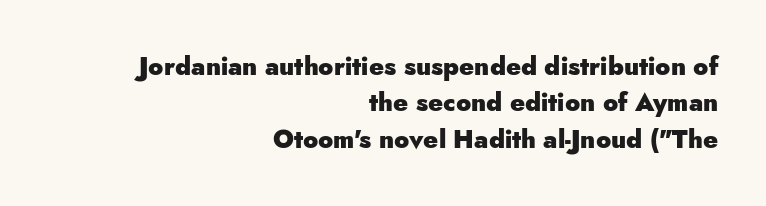
Q: Is the text bold? A: Yes.
Q: Is the text italic (slanted)? A: No, it is upright.
Q: Is the text underlined? A: No.
Q: How is the paragraph aligned? A: Right-aligned.
Q: Is the spacing between letters normal or unusually wide? A: Normal.
Q: Is the spacing between lines tight, normal or loose? A: Normal.
